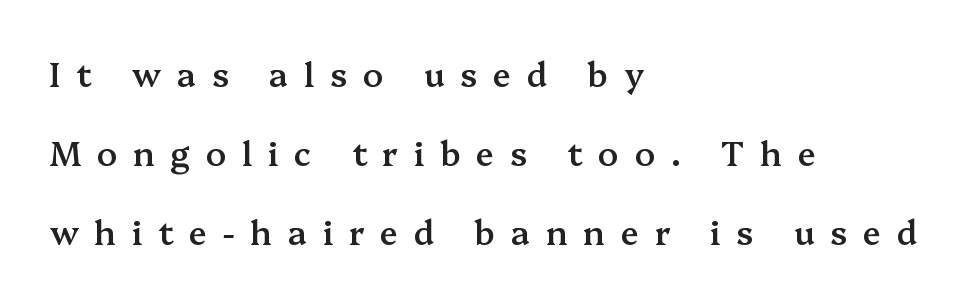
The image shows 33 px semibold serif type, upright; set left-aligned, loose line spacing (2.39x), unusually wide letter spacing (+0.48 em), not underlined; medium stroke contrast and a medium x-height.
